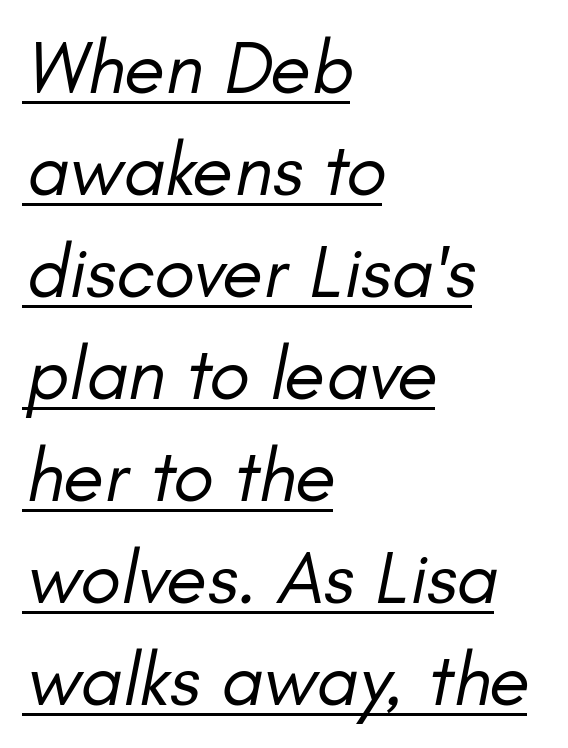
The image shows 75 px regular-weight type, italic (leaning right); set left-aligned, normal line spacing (1.36x), normal letter spacing, underlined; low stroke contrast and a small x-height.
